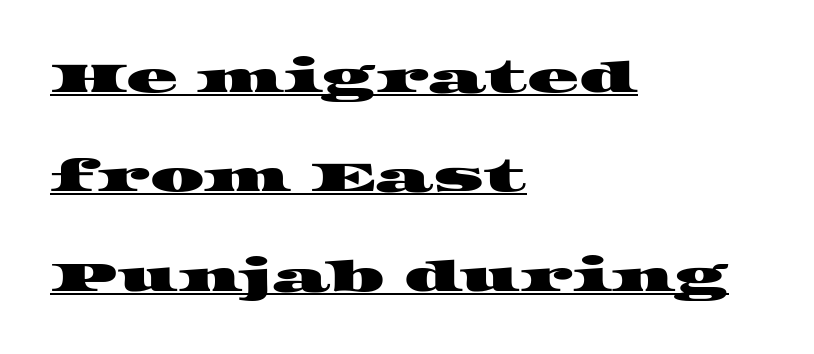
{"serif": "yes", "width": "wide", "stroke_contrast": "high", "x_height": "large", "monospaced": "no", "underline": "yes", "align": "left", "line_spacing": "loose", "line_spacing_ratio": 2.31, "letter_spacing": "normal", "letter_spacing_em": 0.0, "glyph_px": 43}
